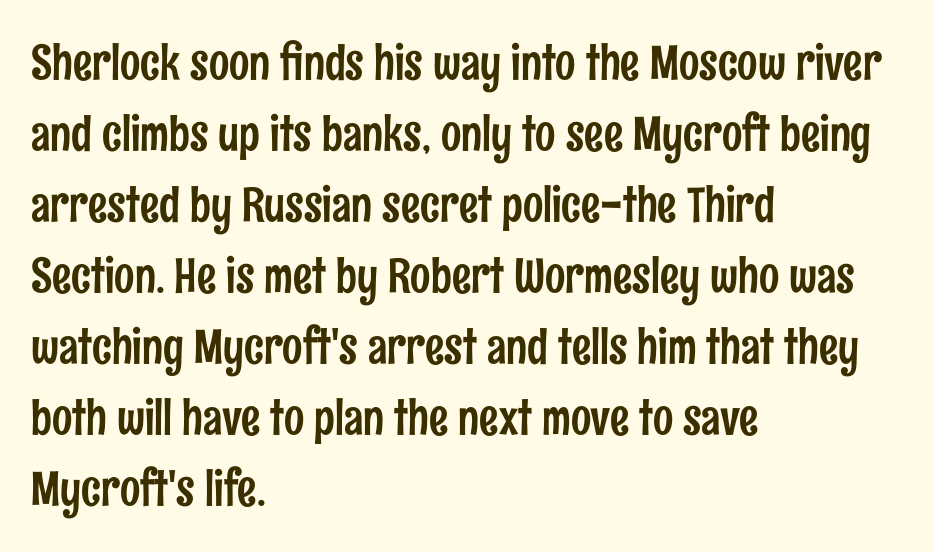
{"serif": "no", "italic": "no", "width": "condensed", "stroke_contrast": "low", "x_height": "medium", "monospaced": "no", "underline": "no", "align": "left", "line_spacing": "normal", "line_spacing_ratio": 1.48, "letter_spacing": "normal", "letter_spacing_em": 0.0, "glyph_px": 48}
